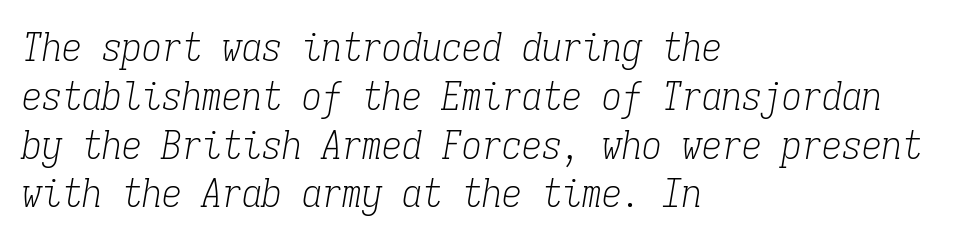
The image shows 40 px light, condensed serif type, italic (leaning right), monospaced; set left-aligned, line spacing 1.22x, normal letter spacing, not underlined; low stroke contrast and a medium x-height.
